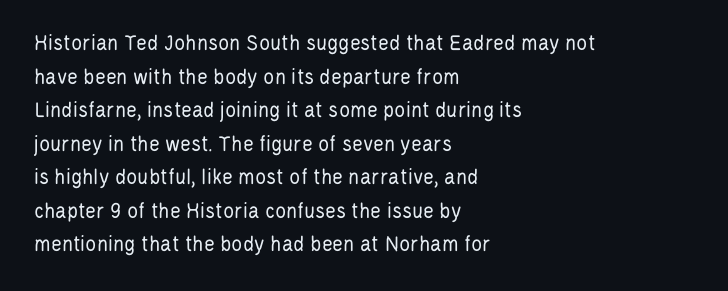
The image shows 23 px text type, upright; set left-aligned, normal line spacing (1.46x), normal letter spacing, not underlined.
